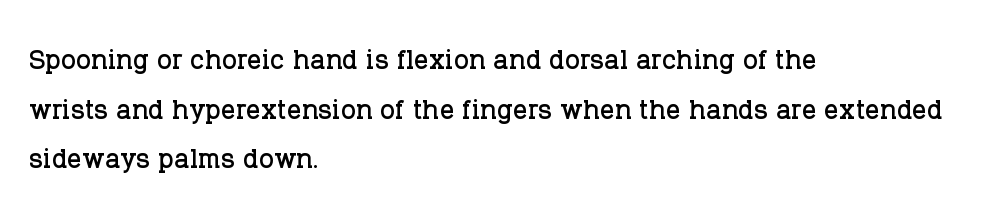
The typesetter chose a ragged-right arrangement here. The typeface chosen for these lines features serifs. Upright lettering throughout. Quick note: interline space is typical. Check under the words: just untouched page.
